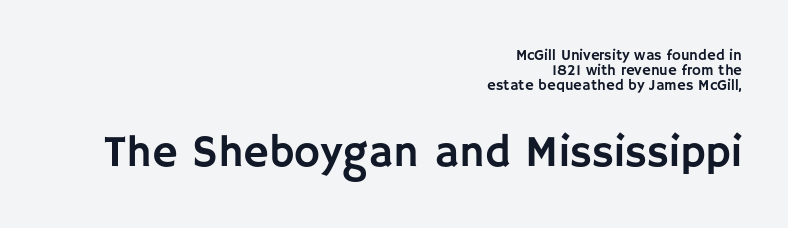
Q: Is the text italic (slanted)? A: No, it is upright.
Q: Is the typeface a serif or a sans-serif typeface? A: Sans-serif.
Q: Is the text underlined? A: No.
Q: How is the paragraph aligned? A: Right-aligned.
Q: Is the spacing between letters normal or unusually wide? A: Normal.
Q: Is the spacing between lines tight, normal or loose? A: Tight.
Q: Which block of text is set in a larger size, the first (top) or the second (bottom)? A: The second (bottom) one.
Q: Width (condensed, normal, or wide)? A: Normal.
Q: Stroke contrast? A: Low.
Q: x-height? A: Large.
Q: Monospaced? A: No.
